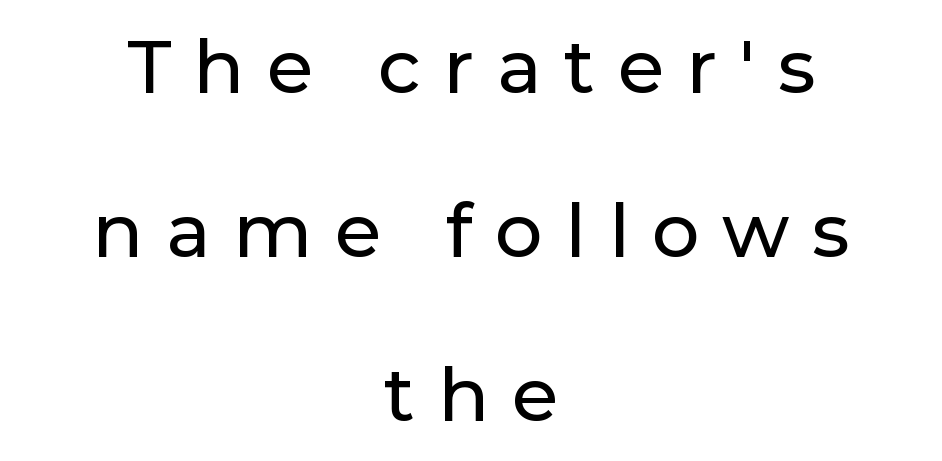
{"serif": "no", "italic": "no", "width": "normal", "stroke_contrast": "low", "x_height": "medium", "monospaced": "no", "underline": "no", "align": "center", "line_spacing": "loose", "line_spacing_ratio": 2.19, "letter_spacing": "wide", "letter_spacing_em": 0.3, "glyph_px": 75}
